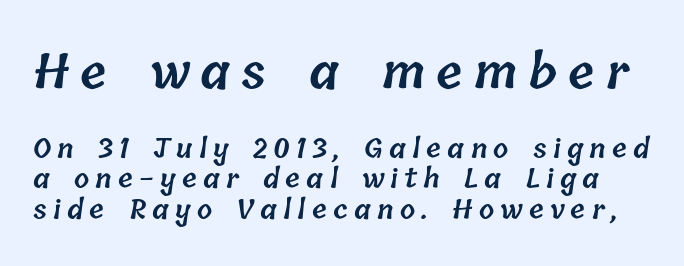
The image shows 48 px semibold type; set tight line spacing (1.13x), unusually wide letter spacing (+0.23 em), not underlined; the first (top) block is 1.78x larger; low stroke contrast and a medium x-height.
